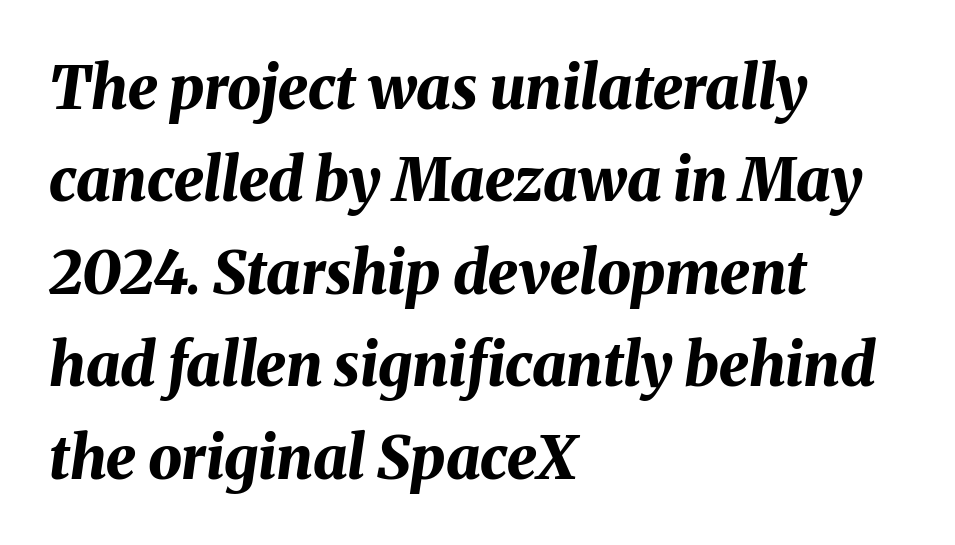
Q: Is the text bold? A: Yes.
Q: Is the text italic (slanted)? A: Yes, it leans right by about 8 degrees.
Q: Is the text underlined? A: No.
Q: How is the paragraph aligned? A: Left-aligned.
Q: Is the spacing between letters normal or unusually wide? A: Normal.
Q: Is the spacing between lines tight, normal or loose? A: Normal.
Q: Width (condensed, normal, or wide)? A: Normal.
Q: Stroke contrast? A: Medium.
Q: x-height? A: Medium.
Q: Monospaced? A: No.
